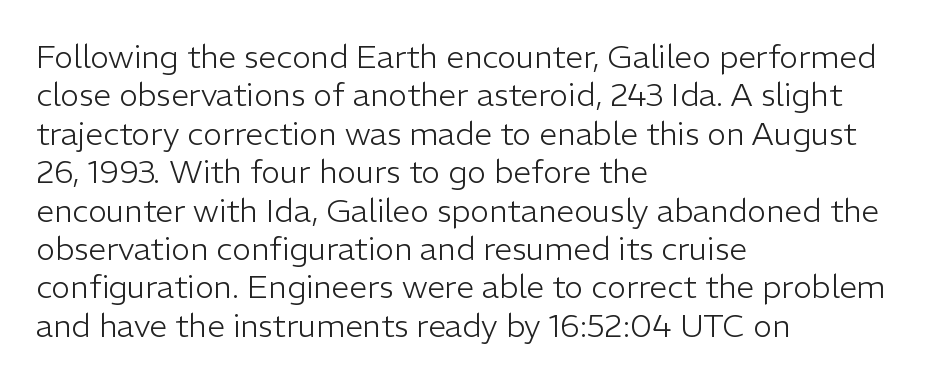
{"serif": "no", "italic": "no", "bold": "no", "weight": "light", "width": "normal", "stroke_contrast": "low", "x_height": "medium", "monospaced": "no", "underline": "no", "align": "left", "line_spacing_ratio": 1.2, "letter_spacing": "normal", "letter_spacing_em": 0.0, "glyph_px": 32}
